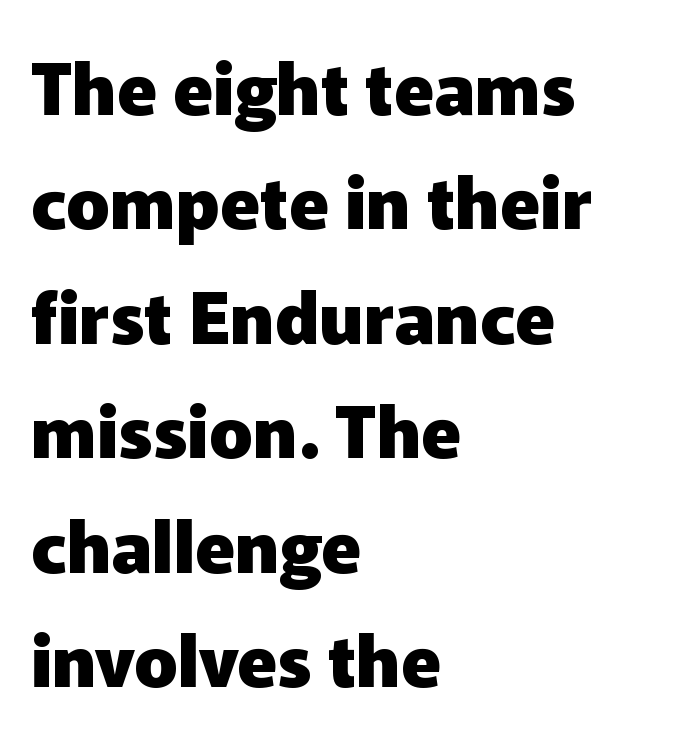
The passage shown stacks its lines at a standard gap. You can tell from the bare stems that sans-serif type was used. No extra tracking has been applied to these lines. Students, this is bold: see how much ink each stroke carries. Do the letters lean? They stand straight. The glyphs are unaccompanied by any horizontal stroke below them.
